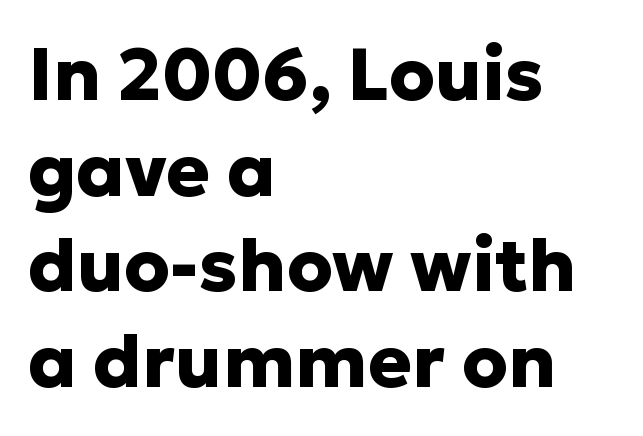
Q: Is the text bold? A: Yes.
Q: Is the text italic (slanted)? A: No, it is upright.
Q: Is the typeface a serif or a sans-serif typeface? A: Sans-serif.
Q: Is the text underlined? A: No.
Q: How is the paragraph aligned? A: Left-aligned.
Q: Is the spacing between letters normal or unusually wide? A: Normal.
Q: Is the spacing between lines tight, normal or loose? A: Normal.
Q: Width (condensed, normal, or wide)? A: Normal.
Q: Stroke contrast? A: Low.
Q: x-height? A: Medium.
Q: Monospaced? A: No.
